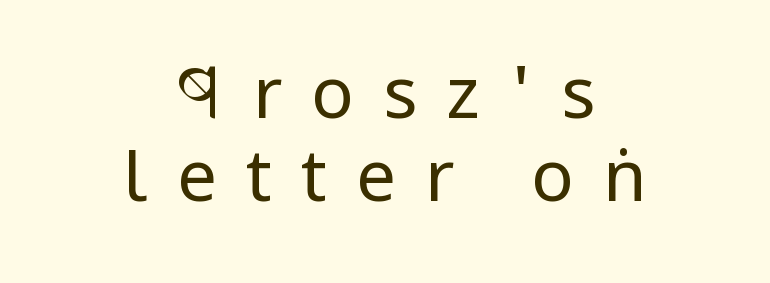
Q: Is the text bold? A: No.
Q: Is the text italic (slanted)? A: No, it is upright.
Q: Is the typeface a serif or a sans-serif typeface? A: Sans-serif.
Q: Is the text underlined? A: No.
Q: How is the paragraph aligned? A: Centered.
Q: Is the spacing between letters normal or unusually wide? A: Unusually wide.
Q: Width (condensed, normal, or wide)? A: Condensed.
Q: Stroke contrast? A: Low.
Q: x-height? A: Large.
Q: Monospaced? A: No.
